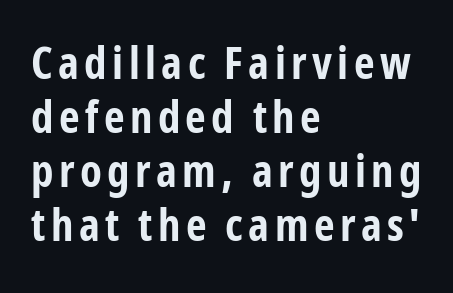
Q: Is the text bold? A: Yes.
Q: Is the text italic (slanted)? A: No, it is upright.
Q: Is the typeface a serif or a sans-serif typeface? A: Sans-serif.
Q: Is the text underlined? A: No.
Q: How is the paragraph aligned? A: Left-aligned.
Q: Width (condensed, normal, or wide)? A: Condensed.
Q: Stroke contrast? A: Low.
Q: x-height? A: Medium.
Q: Monospaced? A: No.
